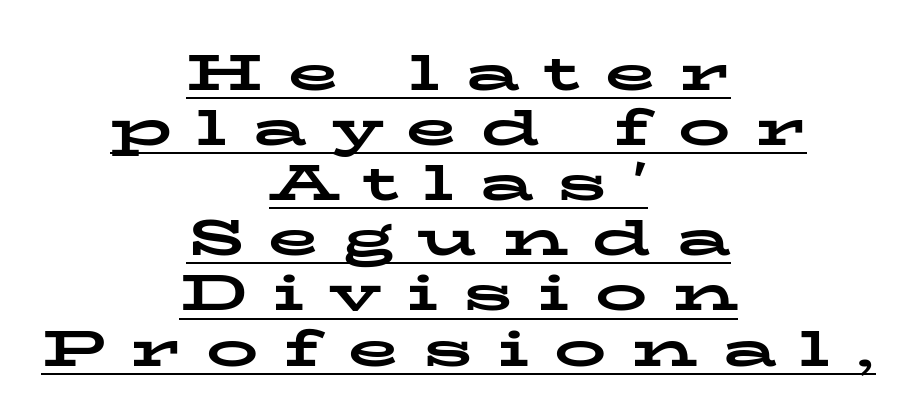
Like a heading marked for emphasis, these lines bear an underscore. Style check: upright. The designer dialed line spacing down below the default. Note the varied advance widths — an 'i' is clearly narrower than an 'm'.
